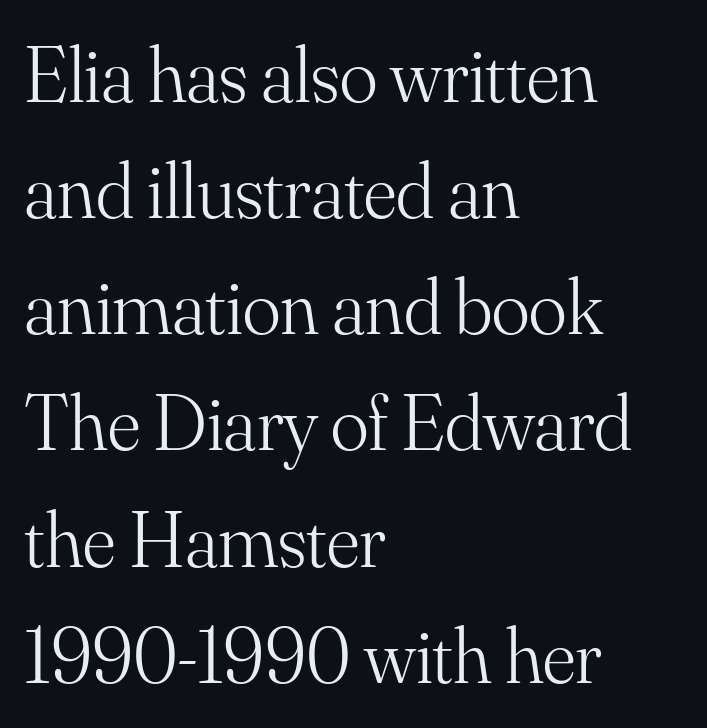
The image shows 79 px light serif type, upright; set left-aligned, normal line spacing (1.47x), normal letter spacing, not underlined; medium stroke contrast and a small x-height.
